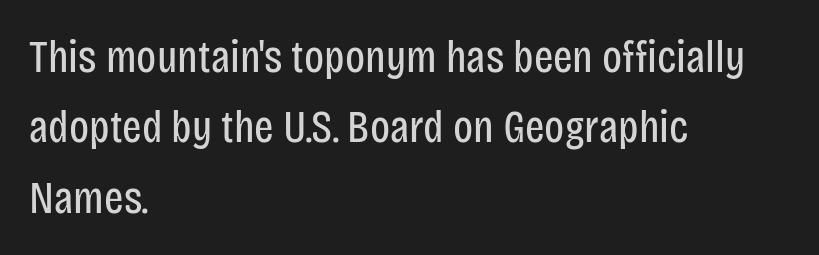
The foot of each line stays bare and open. Visually the block forms a straight wall on the left and a jagged coastline on the right. The rendering uses natural spacing where letterforms have individual widths. Students, observe: this is what conventionally led text looks like. To sum up the face: it is a sans, with no serifs.
